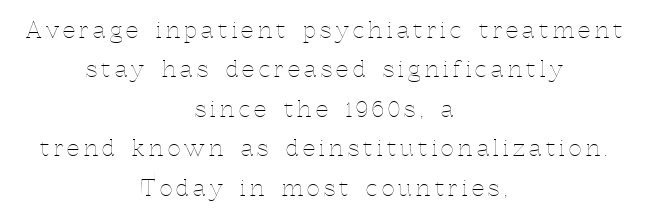
Q: Is the text bold? A: No.
Q: Is the text italic (slanted)? A: No, it is upright.
Q: Is the text underlined? A: No.
Q: How is the paragraph aligned? A: Centered.
Q: Is the spacing between letters normal or unusually wide? A: Unusually wide.
